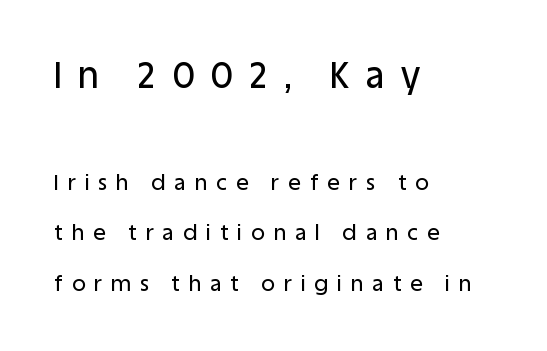
The image shows 36 px sans-serif type, upright; set left-aligned, loose line spacing (2.41x), unusually wide letter spacing (+0.44 em), not underlined; the first (top) block is 1.71x larger; low stroke contrast and a large x-height.
